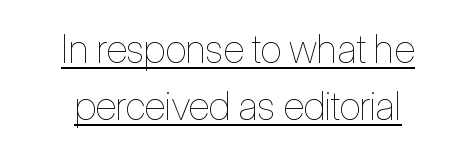
Q: Is the text bold? A: No.
Q: Is the text italic (slanted)? A: No, it is upright.
Q: Is the text underlined? A: Yes.
Q: How is the paragraph aligned? A: Centered.
Q: Is the spacing between letters normal or unusually wide? A: Normal.
Q: Is the spacing between lines tight, normal or loose? A: Normal.
Q: Width (condensed, normal, or wide)? A: Condensed.
Q: Stroke contrast? A: Low.
Q: x-height? A: Medium.
Q: Monospaced? A: No.
